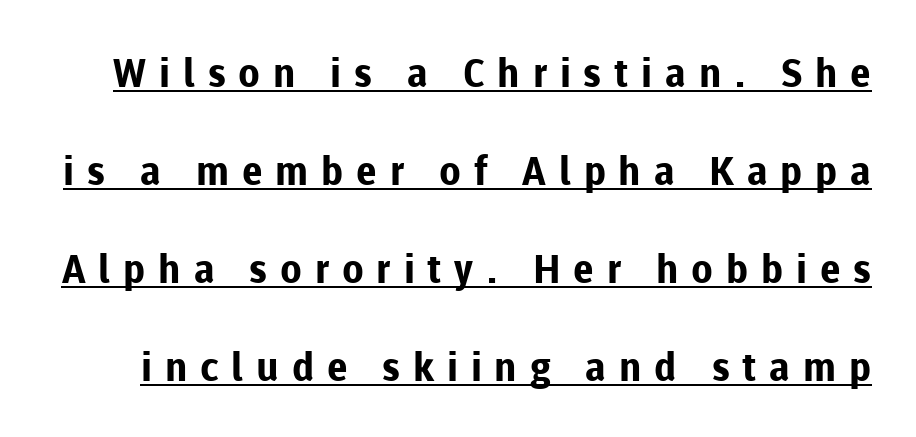
The image shows 40 px bold sans-serif type, upright; set loose line spacing (2.45x), unusually wide letter spacing (+0.32 em), underlined; low stroke contrast and a medium x-height.
